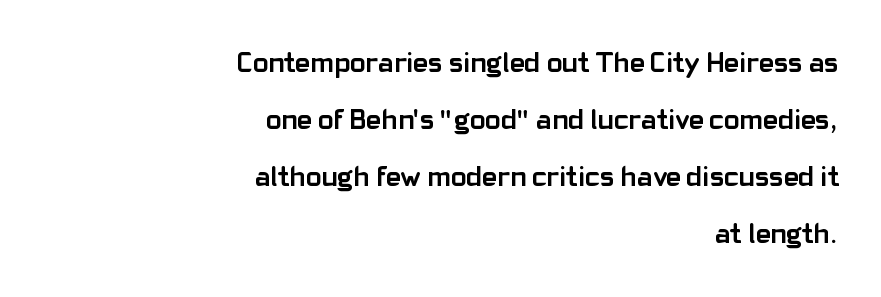
Which margin do the lines hug? The right one — the left edge is uneven. Note the varied advance widths — an 'i' is clearly narrower than an 'm'. You can tell from the bare stems that sans-serif type was used. No extra tracking has been applied to these lines. Quick note: not italic, upright.
